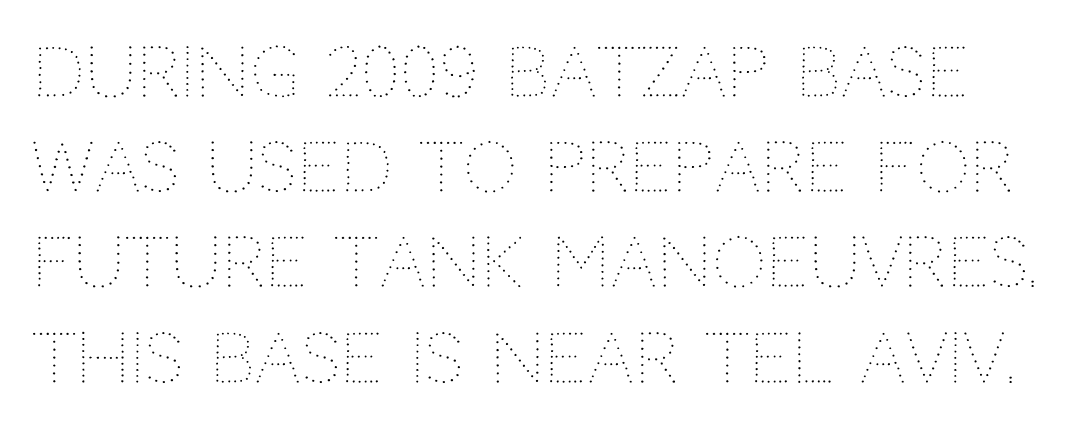
{"italic": "no", "bold": "no", "weight": "thin", "width": "normal", "stroke_contrast": "medium", "x_height": "large", "monospaced": "no", "underline": "no", "line_spacing": "normal", "line_spacing_ratio": 1.4, "letter_spacing": "normal", "letter_spacing_em": 0.0, "glyph_px": 68}
